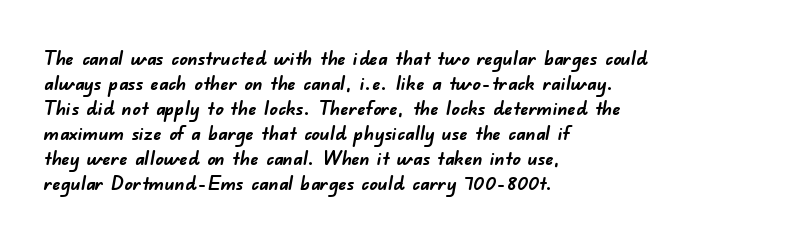
{"bold": "yes", "underline": "no", "align": "left", "line_spacing": "normal", "line_spacing_ratio": 1.25, "letter_spacing": "normal", "letter_spacing_em": 0.0, "glyph_px": 20}
